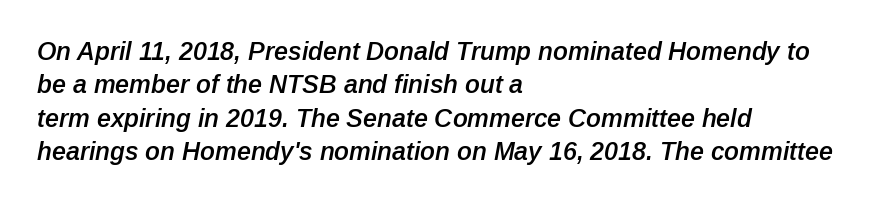
Q: Is the text bold? A: Semi-bold.
Q: Is the text italic (slanted)? A: Yes, it leans right by about 12 degrees.
Q: Is the text underlined? A: No.
Q: How is the paragraph aligned? A: Left-aligned.
Q: Is the spacing between letters normal or unusually wide? A: Normal.
Q: Is the spacing between lines tight, normal or loose? A: Normal.
